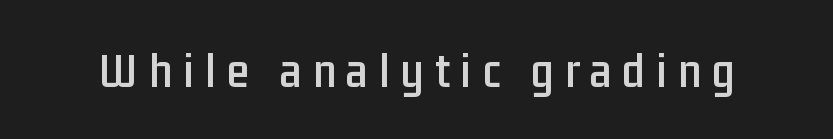
The image shows 50 px condensed sans-serif type, upright; set unusually wide letter spacing (+0.22 em), not underlined; low stroke contrast and a medium x-height.
